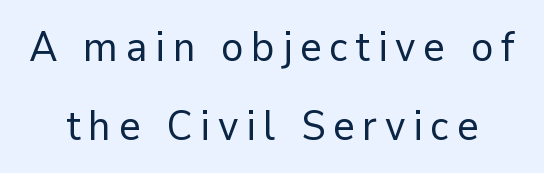
{"serif": "no", "italic": "no", "bold": "no", "weight": "regular", "width": "normal", "stroke_contrast": "low", "x_height": "medium", "monospaced": "no", "underline": "no", "line_spacing_ratio": 1.88, "glyph_px": 42}
